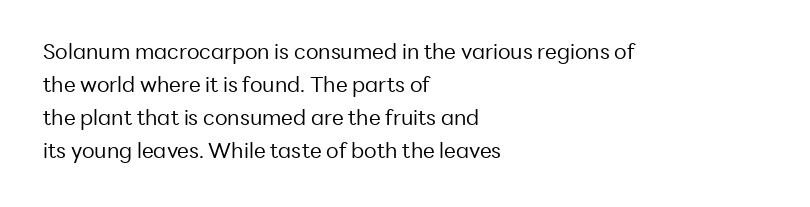
{"italic": "no", "bold": "no", "underline": "no", "align": "left", "line_spacing": "normal", "line_spacing_ratio": 1.57, "letter_spacing": "normal", "letter_spacing_em": 0.0, "glyph_px": 21}
